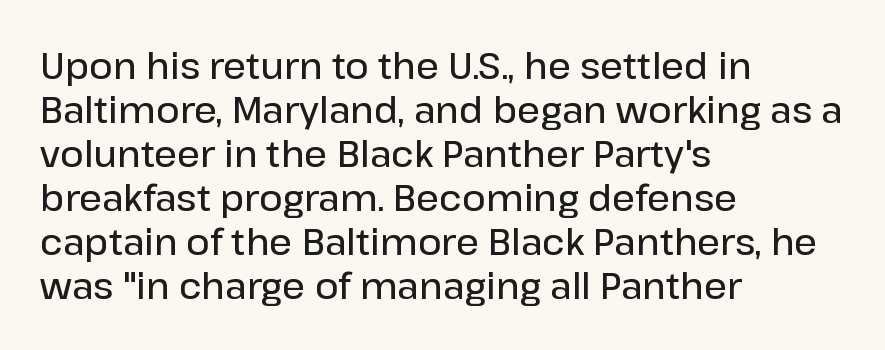
The image shows 36 px semibold sans-serif type, upright; set left-aligned, line spacing 1.22x, normal letter spacing, not underlined; low stroke contrast and a medium x-height.
